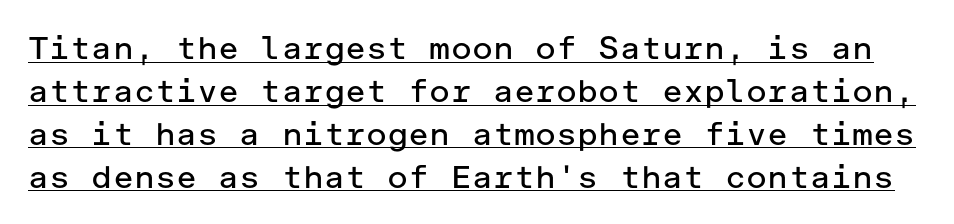
{"serif": "no", "italic": "no", "bold": "no", "weight": "regular", "width": "normal", "stroke_contrast": "low", "x_height": "medium", "underline": "yes", "line_spacing": "normal", "line_spacing_ratio": 1.34, "letter_spacing": "normal", "letter_spacing_em": 0.0, "glyph_px": 32}
